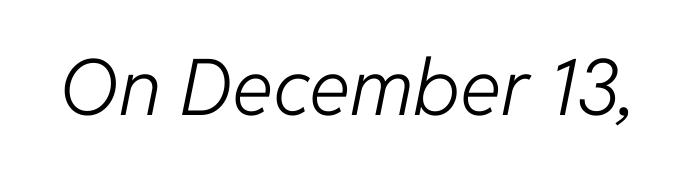
{"italic": "yes", "lean": "right", "slant_degrees": 11, "bold": "no", "weight": "light", "width": "normal", "stroke_contrast": "low", "x_height": "medium", "monospaced": "no", "underline": "no", "letter_spacing": "normal", "letter_spacing_em": 0.0, "glyph_px": 78}
